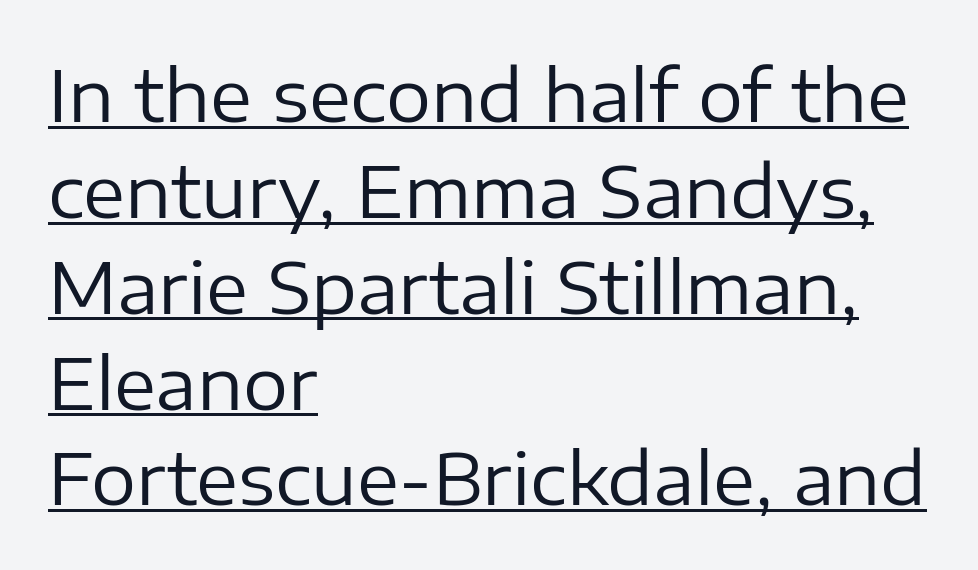
The face used here is a sans, in the tradition of grotesques and geometrics. What's the leading like? Ordinary, nothing unusual. On a weight scale, this lands at 450 or below. In terms of letterspacing, this is plain default setting. Underline: present. Caption: multi-line text, flush left, ragged right.
